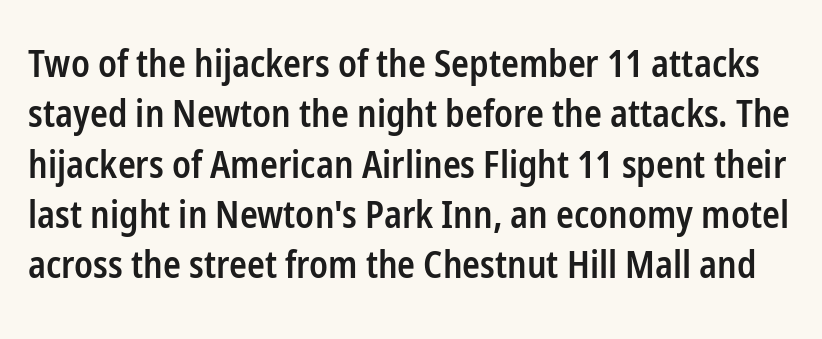
Q: Is the text bold? A: Semi-bold.
Q: Is the text italic (slanted)? A: No, it is upright.
Q: Is the typeface a serif or a sans-serif typeface? A: Sans-serif.
Q: Is the text underlined? A: No.
Q: Is the spacing between letters normal or unusually wide? A: Normal.
Q: Is the spacing between lines tight, normal or loose? A: Normal.
Q: Width (condensed, normal, or wide)? A: Condensed.
Q: Stroke contrast? A: Low.
Q: x-height? A: Medium.
Q: Monospaced? A: No.
